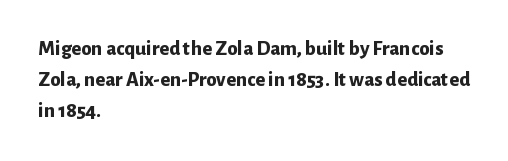
The image shows 21 px bold type, upright; set left-aligned, normal line spacing (1.48x), normal letter spacing, not underlined.
